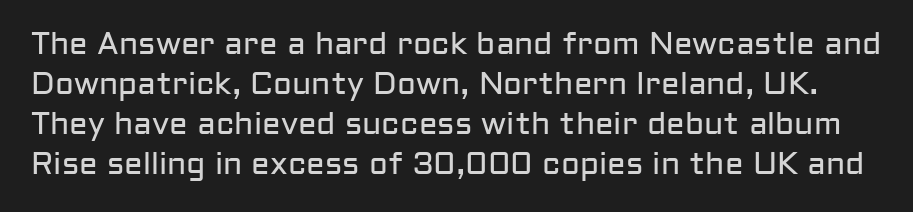
The typeface chosen for these lines omits serifs. Nope, not italic — everything's standing straight. Counters stay open thanks to moderate or lighter strokes. Character widths vary here, with narrow letters taking less room than wide ones. The designer left line spacing at the default. Descender tails drop into unmarked territory.
